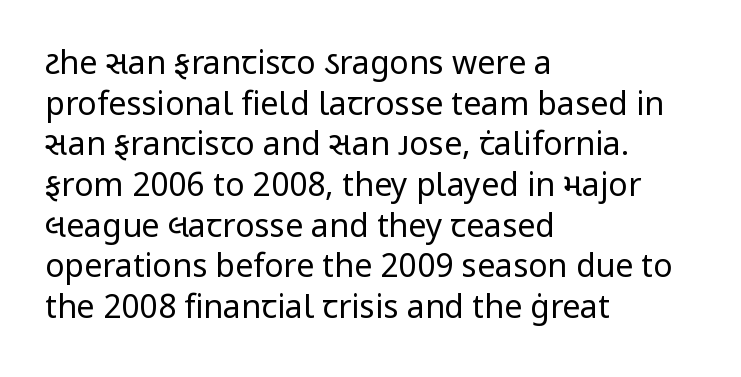
The image shows 32 px regular-weight sans-serif type, upright; set left-aligned, normal line spacing (1.27x), normal letter spacing, not underlined; low stroke contrast and a medium x-height.
